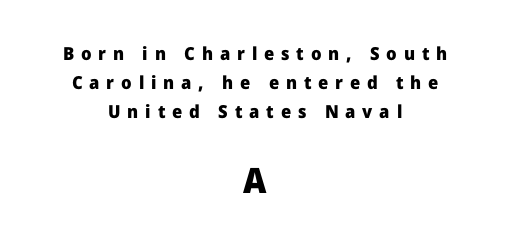
Descender tails drop into unmarked territory. The rendering uses a bold face; every stroke is thick and dark. Interline gaps are of average width in this sample. Teacher's note: observe the equal gaps on both sides — that is centered alignment. It's the straight-up-and-down kind of type. Of the two passages, the one underneath uses the larger point size.
